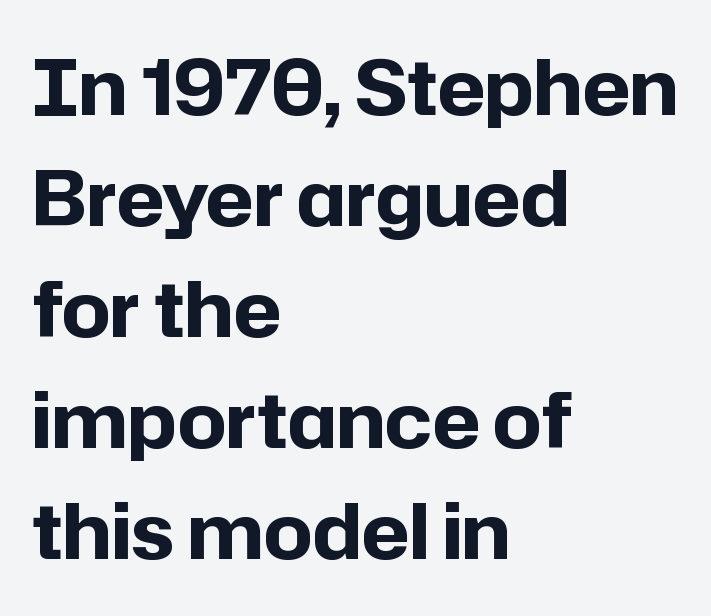
Q: Is the text bold? A: Yes.
Q: Is the text italic (slanted)? A: No, it is upright.
Q: Is the typeface a serif or a sans-serif typeface? A: Sans-serif.
Q: Is the text underlined? A: No.
Q: How is the paragraph aligned? A: Left-aligned.
Q: Is the spacing between letters normal or unusually wide? A: Normal.
Q: Is the spacing between lines tight, normal or loose? A: Normal.
Q: Width (condensed, normal, or wide)? A: Normal.
Q: Stroke contrast? A: Low.
Q: x-height? A: Medium.
Q: Monospaced? A: No.
